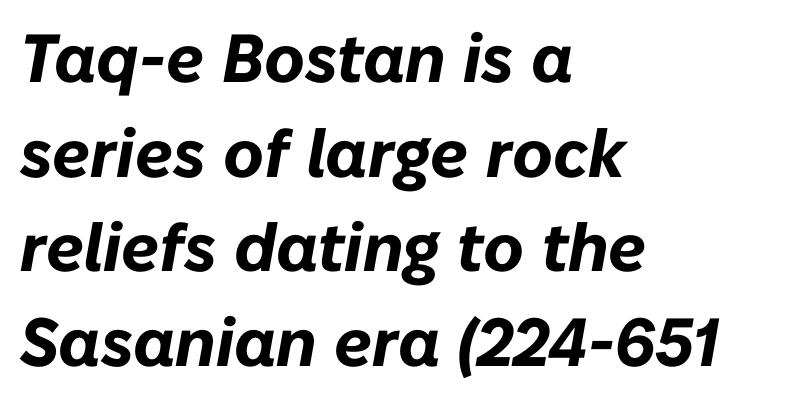
Look at the stroke-to-counter ratio: heavy, a bold. Character widths vary here, with narrow letters taking less room than wide ones. Successive baselines arrive at the customary interval. Each word holds together tightly as a unit, with standard inter-letter gaps. The paragraph has a hard left edge and a soft right edge. Posture: slanted.
